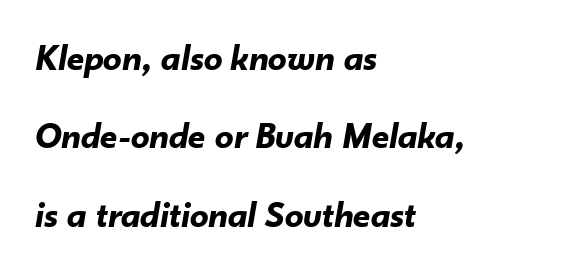
What weight is shown? A full bold with thick strokes. Each word holds together tightly as a unit, with standard inter-letter gaps. The letters advance in unequal steps, a hallmark of proportional type. A typesetter would call this leading open, well beyond the default. If you drew a ruler down the left edge, every line would touch it. Letters rest on an invisible, unmarked baseline.
